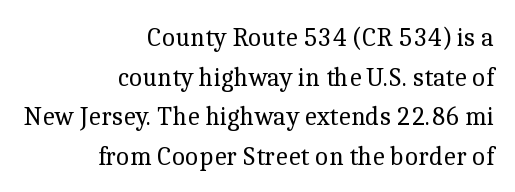
Compared with a typical body face, this is equally light or lighter still. A student would call this right alignment; a typographer would say flush right, rag left. Quick note: underline off. How would I describe the line gaps? Plain and ordinary.
